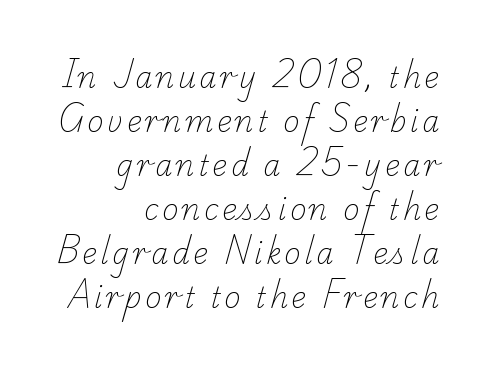
In CSS terms this would be text-align: right. Character widths vary here, with narrow letters taking less room than wide ones. Honestly, there is no underline to notice here at all. The strokes are not fattened; the text isn't bold. Small tapered or slab feet sit at the stroke ends, so this counts as serif. Does the leading feel generous? No, just average.
